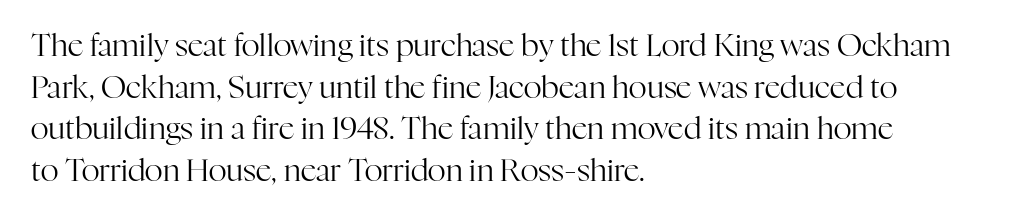
{"serif": "yes", "italic": "no", "bold": "no", "weight": "regular", "width": "normal", "stroke_contrast": "high", "x_height": "medium", "monospaced": "no", "underline": "no", "align": "left", "line_spacing": "normal", "line_spacing_ratio": 1.34, "letter_spacing": "normal", "letter_spacing_em": 0.0, "glyph_px": 31}
